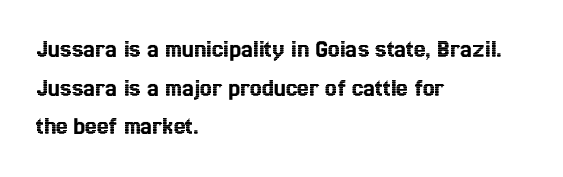
{"italic": "no", "underline": "no", "align": "left", "line_spacing": "normal", "line_spacing_ratio": 1.49, "letter_spacing": "normal", "letter_spacing_em": 0.0, "glyph_px": 26}
